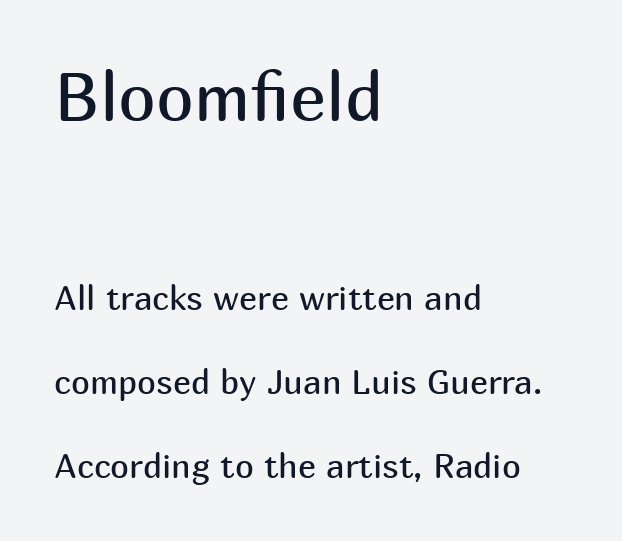
Q: Is the text bold? A: No.
Q: Is the text italic (slanted)? A: No, it is upright.
Q: Is the typeface a serif or a sans-serif typeface? A: Sans-serif.
Q: Is the text underlined? A: No.
Q: How is the paragraph aligned? A: Left-aligned.
Q: Is the spacing between letters normal or unusually wide? A: Normal.
Q: Is the spacing between lines tight, normal or loose? A: Loose.
Q: Which block of text is set in a larger size, the first (top) or the second (bottom)? A: The first (top) one.
Q: Width (condensed, normal, or wide)? A: Normal.
Q: Stroke contrast? A: Medium.
Q: x-height? A: Medium.
Q: Monospaced? A: No.
